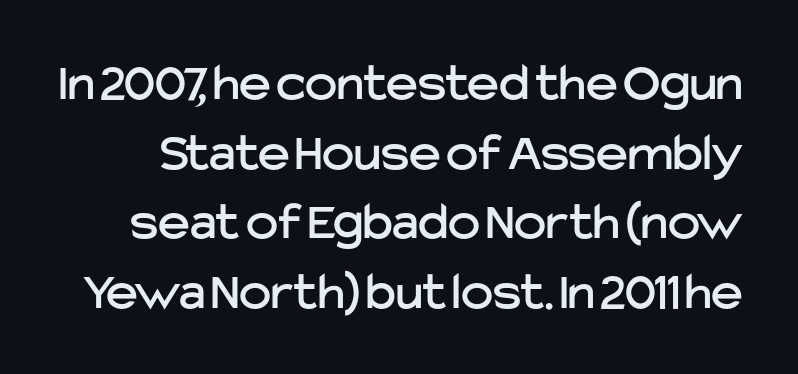
Q: Is the text italic (slanted)? A: No, it is upright.
Q: Is the typeface a serif or a sans-serif typeface? A: Sans-serif.
Q: Is the text underlined? A: No.
Q: Is the spacing between letters normal or unusually wide? A: Normal.
Q: Is the spacing between lines tight, normal or loose? A: Normal.
Q: Width (condensed, normal, or wide)? A: Normal.
Q: Stroke contrast? A: Low.
Q: x-height? A: Medium.
Q: Monospaced? A: No.
